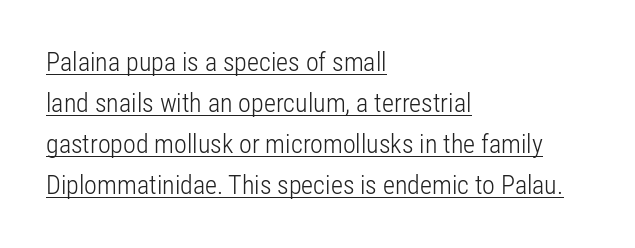
The lines sit at an ordinary, default distance from one another. In designer terms, the underline attribute is active on this setting. The type is set solid horizontally, with unmodified tracking. These lines were composed using upright roman letters. A classic flush-left, rag-right setting is used for this passage.
